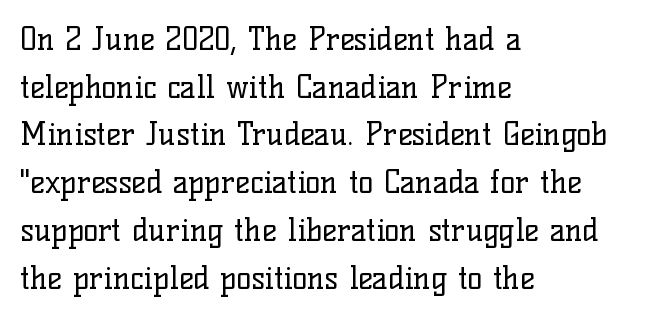
Q: Is the text bold? A: No.
Q: Is the text italic (slanted)? A: No, it is upright.
Q: Is the typeface a serif or a sans-serif typeface? A: Serif.
Q: Is the text underlined? A: No.
Q: How is the paragraph aligned? A: Left-aligned.
Q: Is the spacing between letters normal or unusually wide? A: Normal.
Q: Is the spacing between lines tight, normal or loose? A: Normal.
Q: Width (condensed, normal, or wide)? A: Normal.
Q: Stroke contrast? A: Low.
Q: x-height? A: Medium.
Q: Monospaced? A: No.
